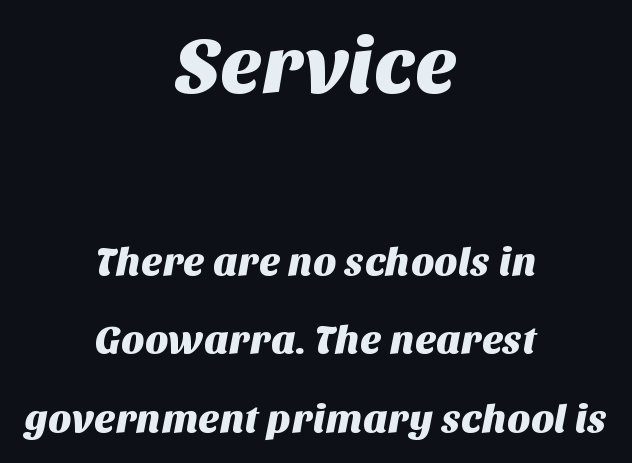
The image shows 79 px sans-serif type; set centered, loose line spacing (1.96x), normal letter spacing, not underlined; the first (top) block is 1.98x larger; medium stroke contrast and a large x-height.
